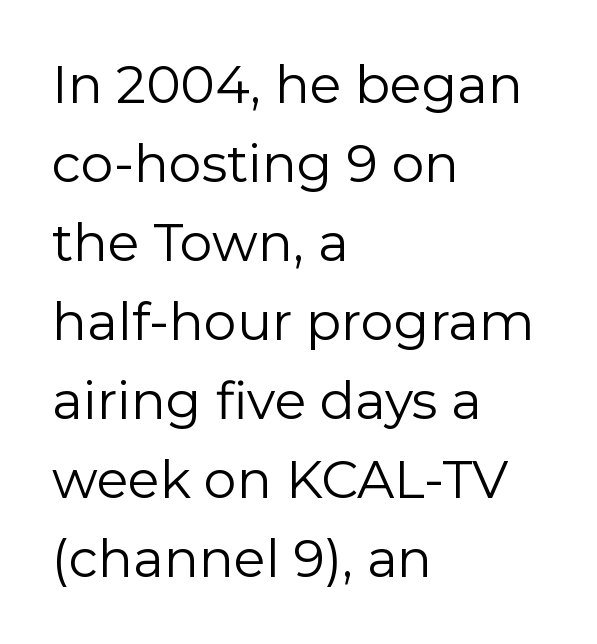
Q: Is the text bold? A: No.
Q: Is the text italic (slanted)? A: No, it is upright.
Q: Is the typeface a serif or a sans-serif typeface? A: Sans-serif.
Q: Is the text underlined? A: No.
Q: How is the paragraph aligned? A: Left-aligned.
Q: Is the spacing between letters normal or unusually wide? A: Normal.
Q: Is the spacing between lines tight, normal or loose? A: Normal.
Q: Width (condensed, normal, or wide)? A: Normal.
Q: Stroke contrast? A: Low.
Q: x-height? A: Medium.
Q: Monospaced? A: No.
